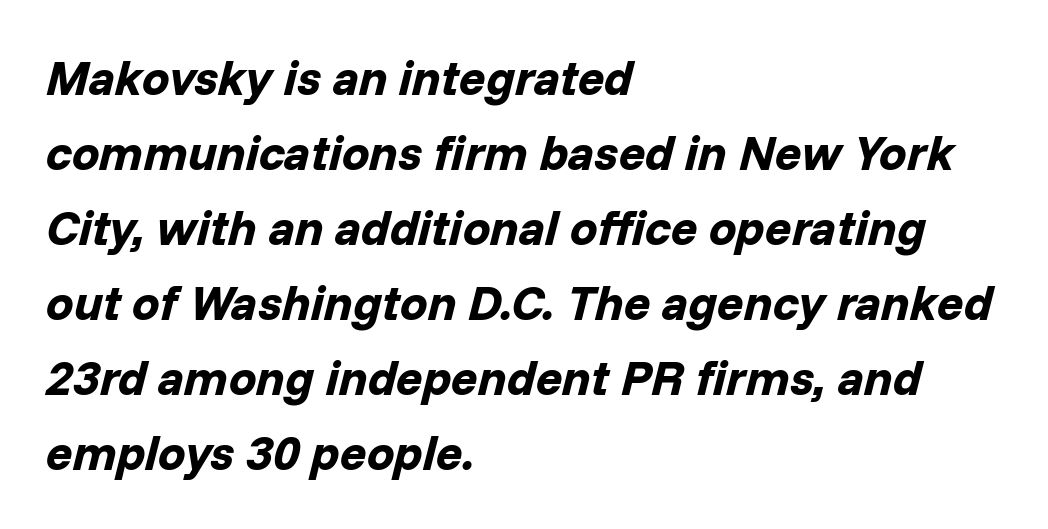
{"italic": "yes", "lean": "right", "slant_degrees": 14, "bold": "yes", "weight": "bold", "width": "normal", "stroke_contrast": "low", "x_height": "medium", "monospaced": "no", "underline": "no", "align": "left", "line_spacing": "normal", "line_spacing_ratio": 1.53, "letter_spacing": "normal", "letter_spacing_em": 0.0, "glyph_px": 49}
